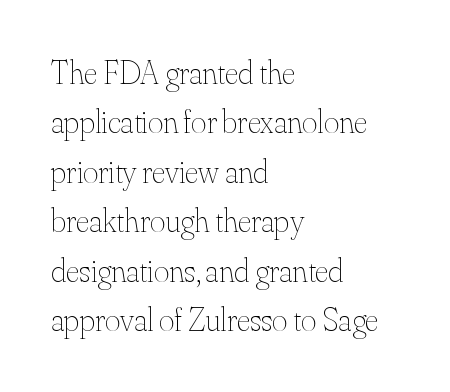
The image shows 33 px thin type, upright; set left-aligned, normal line spacing (1.5x), normal letter spacing, not underlined; medium stroke contrast and a small x-height.
